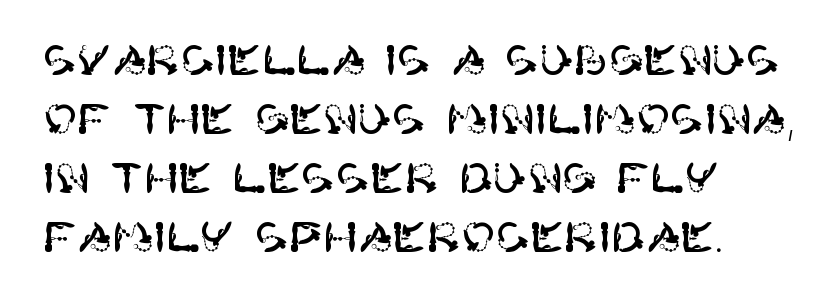
{"serif": "no", "italic": "no", "width": "normal", "stroke_contrast": "high", "x_height": "large", "underline": "no", "align": "left", "line_spacing": "normal", "line_spacing_ratio": 1.44, "letter_spacing": "normal", "letter_spacing_em": 0.0, "glyph_px": 41}
